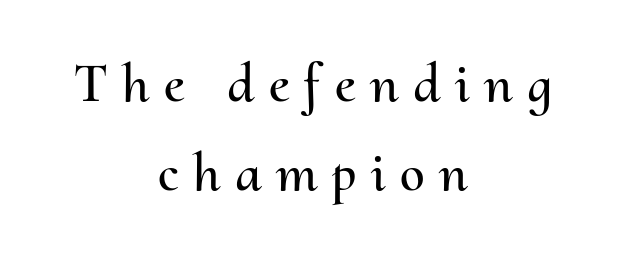
Unmarked baselines from the first word to the last. The gaps between neighbouring characters are conspicuously large. Quick note: interline space is typical. The passage shown is typed in a proportional face where columns would drift. Where is the straight margin? There isn't one; the lines are centered. Tall strokes in this sample are plumb rather than angled.
